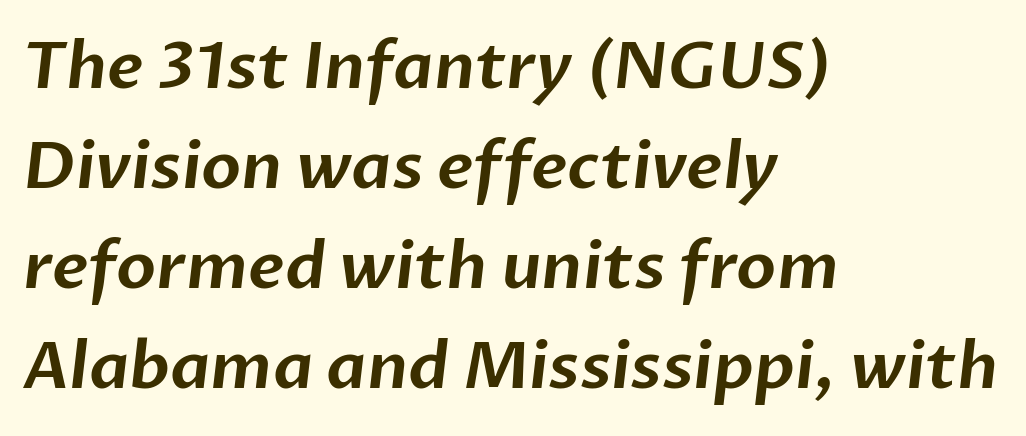
Honestly, the row spacing looks completely unremarkable. These lines are set flush left with a ragged right edge. The gap between lines stays unmarked. The passage shown has conventional tracking throughout. Is this a fixed-width face? No — the glyphs have proportional, varying widths. The face used here is a sans, in the tradition of grotesques and geometrics.
